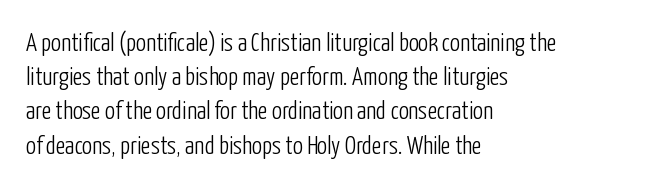
Q: Is the text bold? A: No.
Q: Is the text italic (slanted)? A: No, it is upright.
Q: Is the text underlined? A: No.
Q: How is the paragraph aligned? A: Left-aligned.
Q: Is the spacing between letters normal or unusually wide? A: Normal.
Q: Is the spacing between lines tight, normal or loose? A: Normal.
